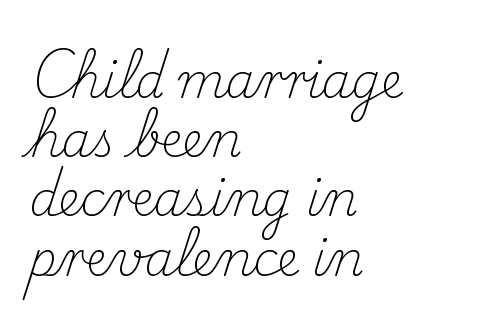
The image shows 47 px light serif type; set left-aligned, normal line spacing (1.26x), normal letter spacing, not underlined; medium stroke contrast and a small x-height.
